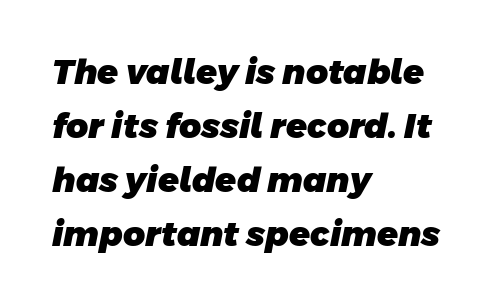
The image shows 34 px heavy sans-serif type; set left-aligned, normal line spacing (1.59x), normal letter spacing, not underlined; low stroke contrast and a large x-height.
